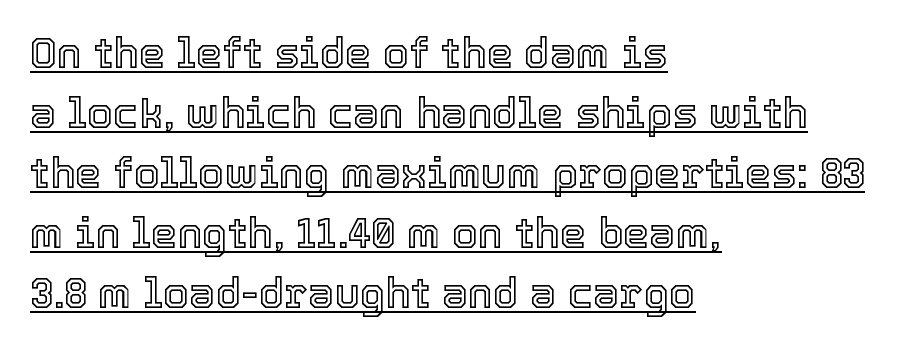
Q: Is the text italic (slanted)? A: No, it is upright.
Q: Is the text underlined? A: Yes.
Q: How is the paragraph aligned? A: Left-aligned.
Q: Is the spacing between letters normal or unusually wide? A: Normal.
Q: Is the spacing between lines tight, normal or loose? A: Normal.
Q: Width (condensed, normal, or wide)? A: Normal.
Q: x-height? A: Medium.
Q: Monospaced? A: No.
